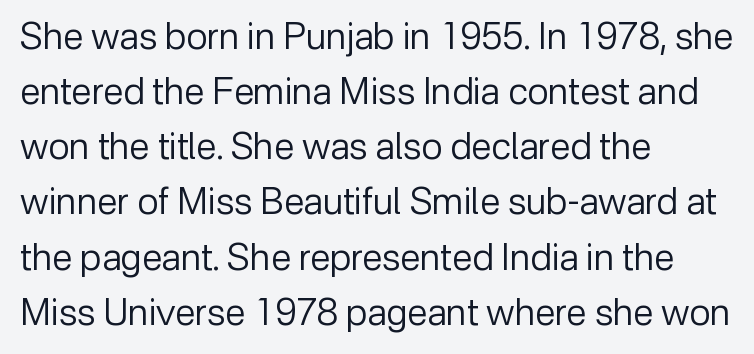
The image shows 37 px regular-weight sans-serif type, upright; set left-aligned, normal line spacing (1.49x), normal letter spacing, not underlined; low stroke contrast and a medium x-height.
